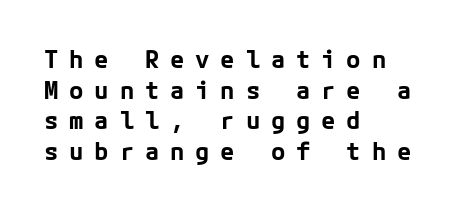
The image shows 24 px bold type, upright; set left-aligned, normal line spacing (1.28x), unusually wide letter spacing (+0.45 em), not underlined.
